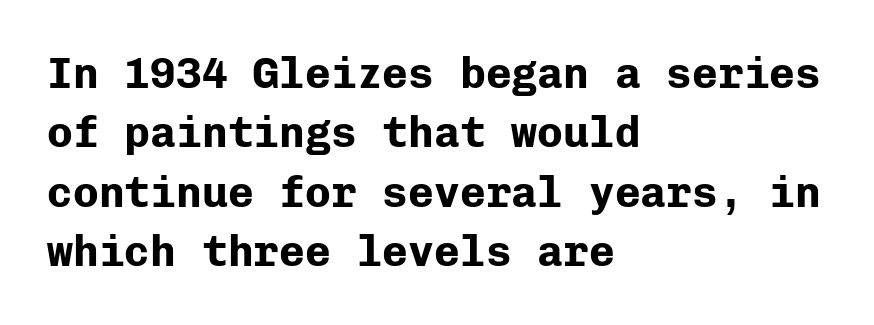
Q: Is the text bold? A: Yes.
Q: Is the text italic (slanted)? A: No, it is upright.
Q: Is the typeface a serif or a sans-serif typeface? A: Sans-serif.
Q: Is the text underlined? A: No.
Q: How is the paragraph aligned? A: Left-aligned.
Q: Is the spacing between letters normal or unusually wide? A: Normal.
Q: Is the spacing between lines tight, normal or loose? A: Normal.
Q: Width (condensed, normal, or wide)? A: Normal.
Q: Stroke contrast? A: Low.
Q: x-height? A: Medium.
Q: Monospaced? A: Yes.
